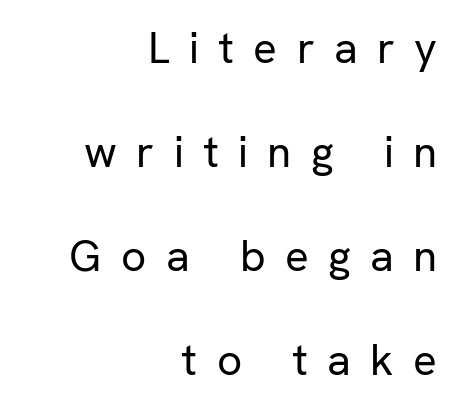
All the whitespace from short lines collects on the left. The passage shown is typed in a proportional face where columns would drift. These glyphs show unthickened strokes, regular width or finer. Quick note: underline off. The lettering stays uniformly vertical, giving the passage a roman look.
